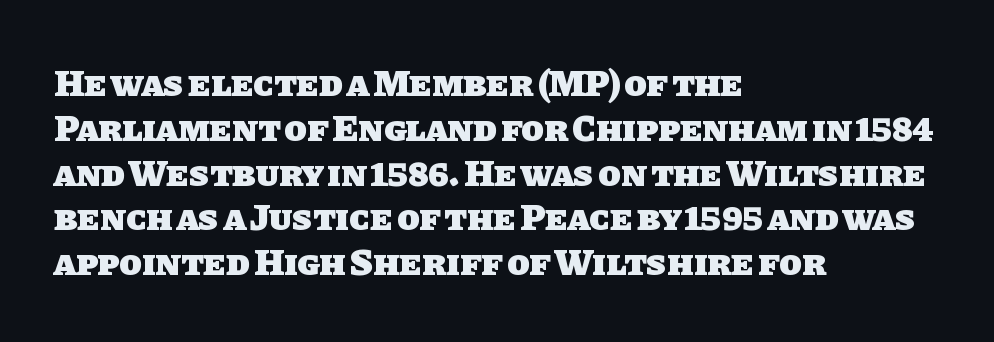
Q: Is the text bold? A: Yes.
Q: Is the typeface a serif or a sans-serif typeface? A: Sans-serif.
Q: Is the text underlined? A: No.
Q: How is the paragraph aligned? A: Left-aligned.
Q: Is the spacing between letters normal or unusually wide? A: Normal.
Q: Width (condensed, normal, or wide)? A: Normal.
Q: Stroke contrast? A: Low.
Q: x-height? A: Large.
Q: Monospaced? A: No.
